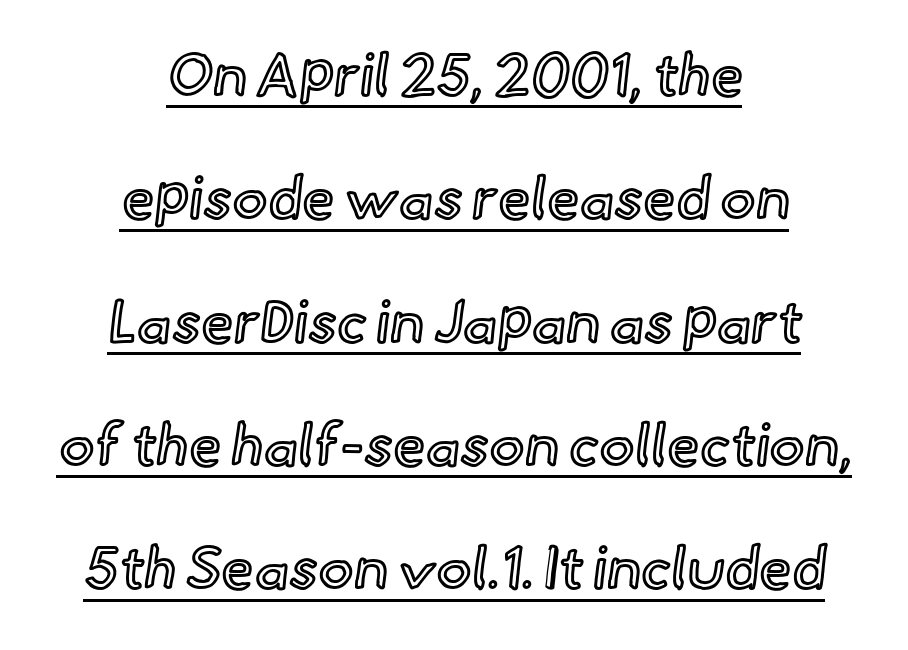
The image shows 59 px text type; set centered, loose line spacing (2.09x), normal letter spacing, underlined; a small x-height.
